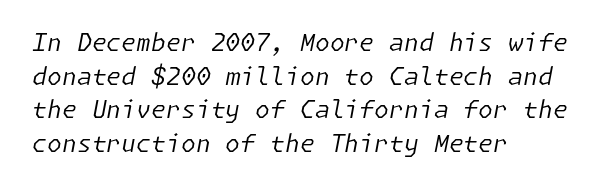
The image shows 24 px text type, italic (leaning right); set left-aligned, normal line spacing (1.4x), normal letter spacing, not underlined.
